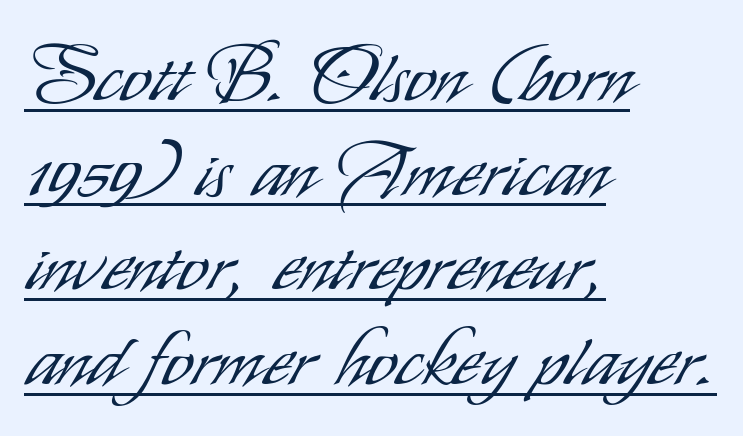
{"serif": "no", "bold": "no", "weight": "light", "width": "condensed", "stroke_contrast": "low", "x_height": "small", "monospaced": "no", "underline": "yes", "align": "left", "line_spacing_ratio": 1.23, "letter_spacing": "normal", "letter_spacing_em": 0.0, "glyph_px": 77}
